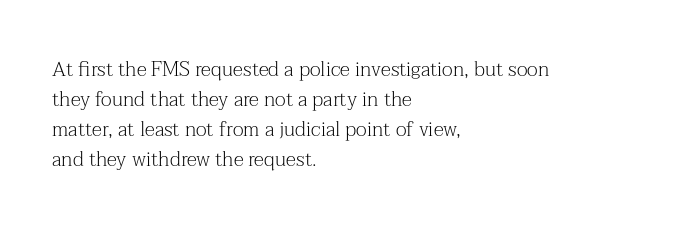
The image shows 20 px text type, upright; set left-aligned, normal line spacing (1.5x), normal letter spacing, not underlined.
